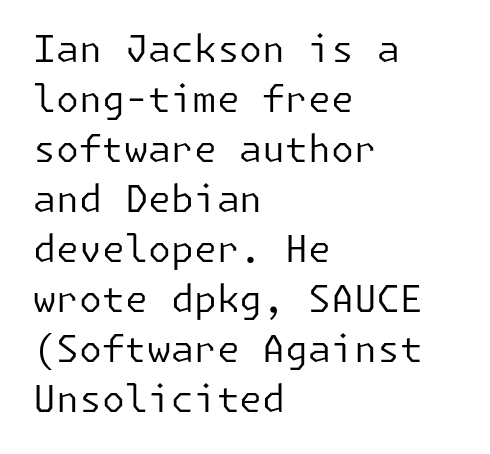
The foot of each line stays bare and open. The text block is weighted toward the left margin, trailing off unevenly rightward. What stands out about the letter spacing? Nothing — it is the standard amount. Summary of weight: not heavy and not bold.
